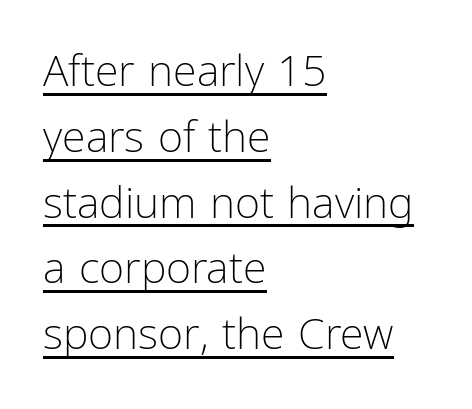
The image shows 43 px light, condensed sans-serif type, upright; set left-aligned, normal line spacing (1.53x), normal letter spacing, underlined; low stroke contrast and a medium x-height.
